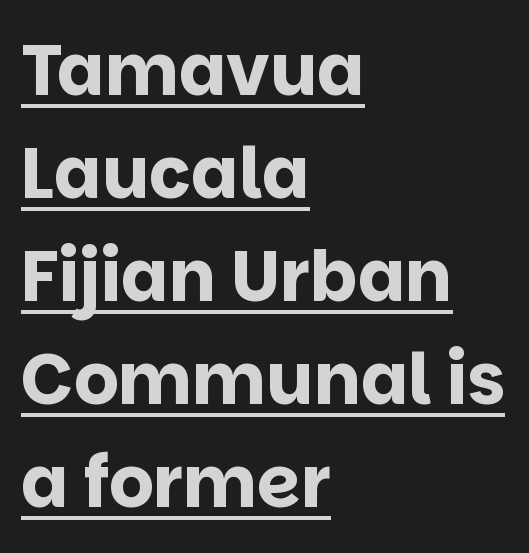
Q: Is the text bold? A: Yes.
Q: Is the text italic (slanted)? A: No, it is upright.
Q: Is the typeface a serif or a sans-serif typeface? A: Sans-serif.
Q: Is the text underlined? A: Yes.
Q: How is the paragraph aligned? A: Left-aligned.
Q: Is the spacing between letters normal or unusually wide? A: Normal.
Q: Is the spacing between lines tight, normal or loose? A: Normal.
Q: Width (condensed, normal, or wide)? A: Normal.
Q: Stroke contrast? A: Low.
Q: x-height? A: Large.
Q: Monospaced? A: No.
